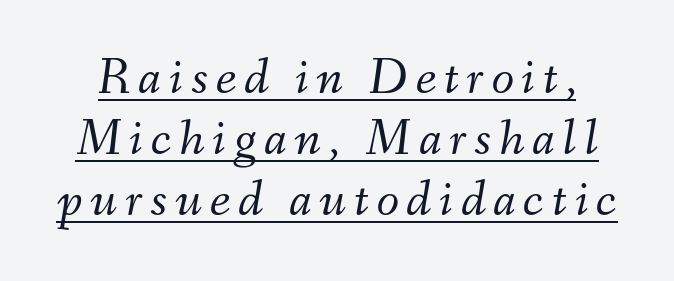
{"italic": "yes", "lean": "right", "slant_degrees": 9, "bold": "no", "weight": "light", "width": "normal", "stroke_contrast": "medium", "x_height": "small", "monospaced": "no", "underline": "yes", "line_spacing_ratio": 1.17, "glyph_px": 52}
